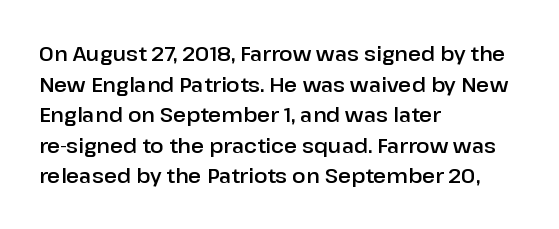
{"italic": "no", "underline": "no", "align": "left", "line_spacing": "normal", "line_spacing_ratio": 1.53, "letter_spacing": "normal", "letter_spacing_em": 0.0, "glyph_px": 20}
